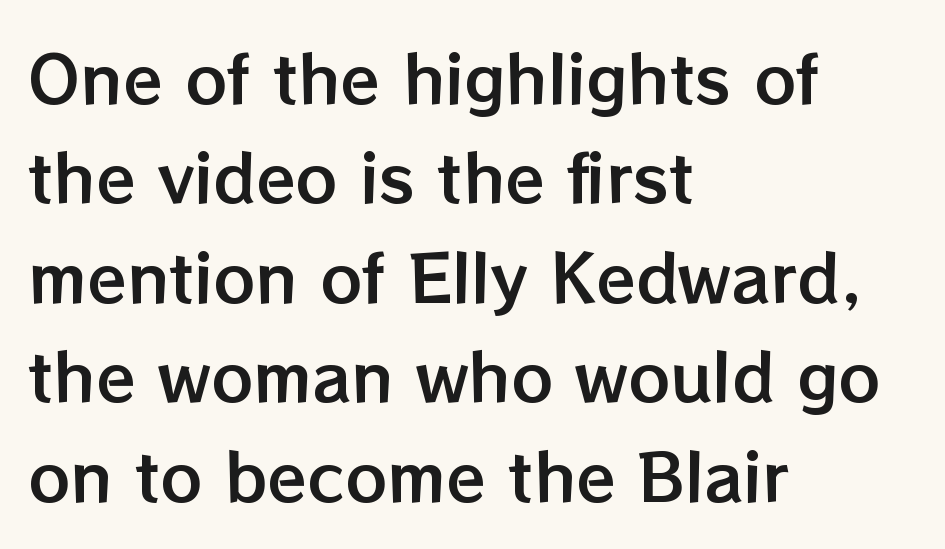
The image shows 65 px text type, upright; set left-aligned, normal line spacing (1.53x), normal letter spacing, not underlined; low stroke contrast and a medium x-height.
